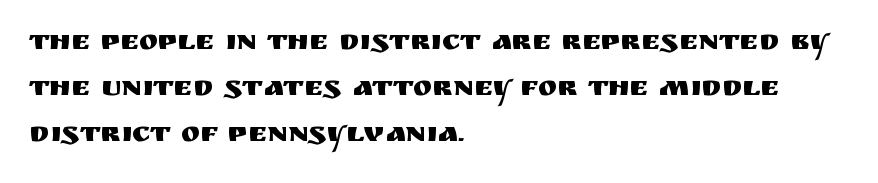
The image shows 29 px sans-serif type, upright; set left-aligned, normal line spacing (1.59x), normal letter spacing, not underlined; medium stroke contrast and a large x-height.
